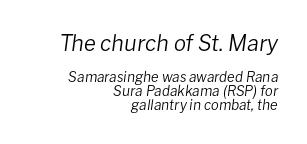
Descenders hang freely into open space. The strokes are not fattened; the text isn't bold. Caption: standard tracking, unaltered. Style check: oblique. Look at the glyph heights: the upper group is clearly the bigger setting.
